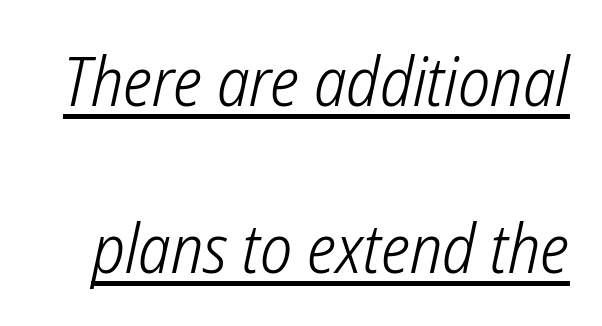
Honestly, the letter spacing is just normal — you wouldn't notice it. Summary of weight: not heavy and not bold. A typographer would call this underscored text. Summary of vertical rhythm: relaxed, with wide interline spacing.
